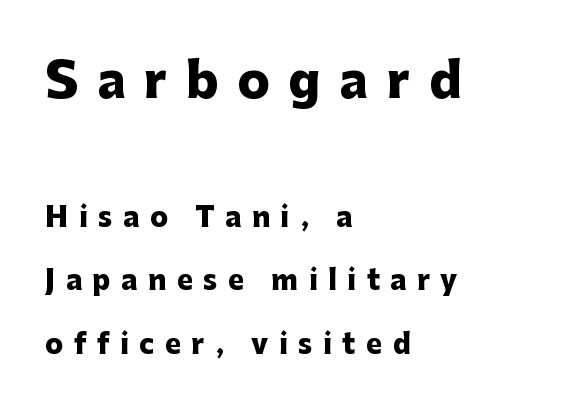
The image shows 48 px heavy sans-serif type, upright; set left-aligned, loose line spacing (2.36x), unusually wide letter spacing (+0.39 em), not underlined; the first (top) block is 1.78x larger; low stroke contrast and a medium x-height.
